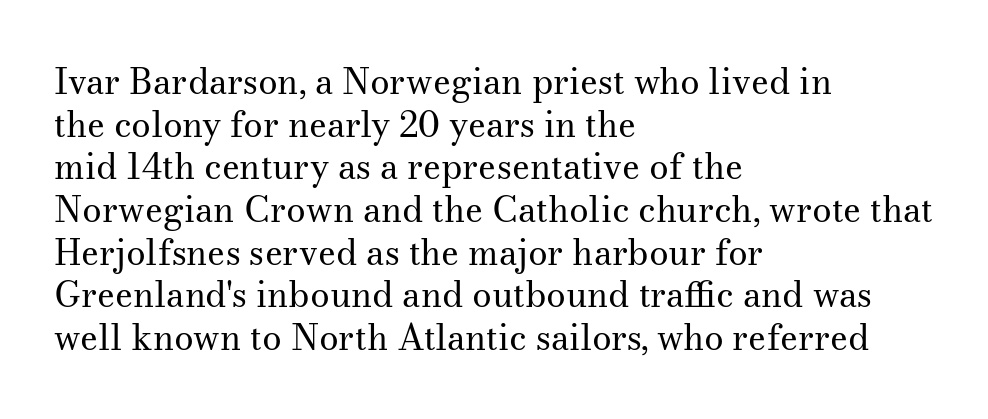
{"serif": "yes", "italic": "no", "bold": "no", "weight": "regular", "width": "normal", "stroke_contrast": "medium", "x_height": "small", "monospaced": "no", "underline": "no", "align": "left", "line_spacing_ratio": 1.22, "letter_spacing": "normal", "letter_spacing_em": 0.0, "glyph_px": 35}
